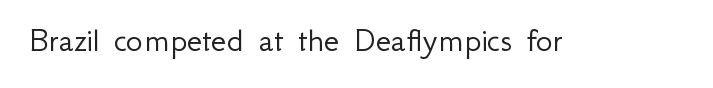
The image shows 36 px light sans-serif type, upright; set normal letter spacing, not underlined; low stroke contrast and a small x-height.
